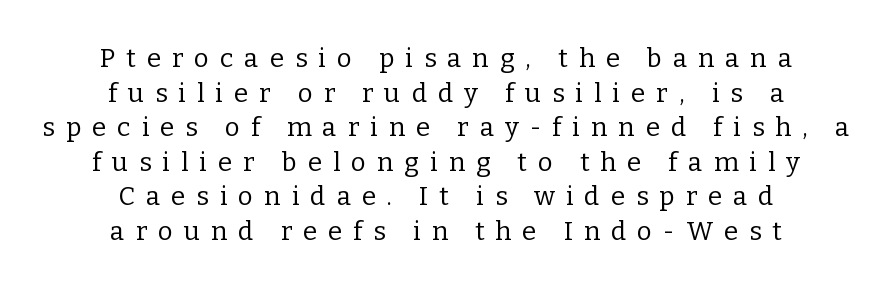
{"italic": "no", "bold": "no", "underline": "no", "align": "center", "line_spacing": "normal", "line_spacing_ratio": 1.33, "letter_spacing": "wide", "letter_spacing_em": 0.42, "glyph_px": 26}
